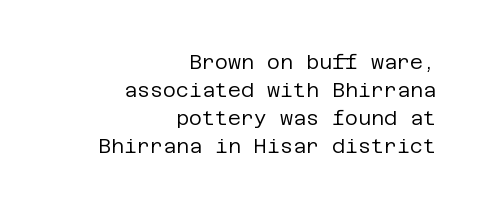
{"italic": "no", "bold": "no", "underline": "no", "align": "right", "line_spacing": "normal", "line_spacing_ratio": 1.4, "letter_spacing": "normal", "letter_spacing_em": 0.0, "glyph_px": 20}
